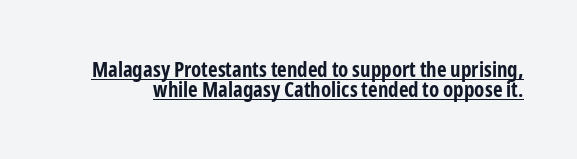
The lines are packed closely together with very little leading. Every character sits straight up, as roman type does. The words here are underlined. Heft: maximum for text — a bold. Inter-character spacing is left at the font's built-in metrics.
